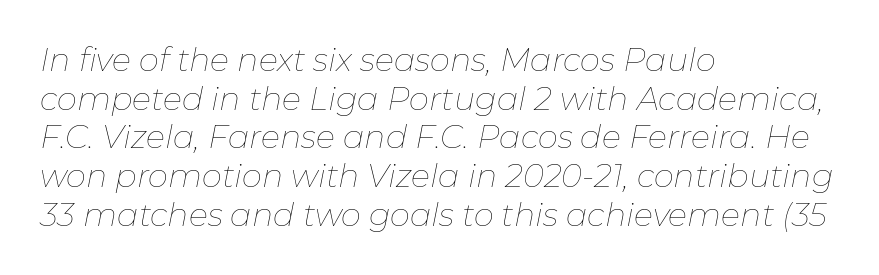
Bare-footed words on every line. It's the slanting kind of type. On a weight scale, this lands at 450 or below. The face used here is rendered with its standard letterfit.
